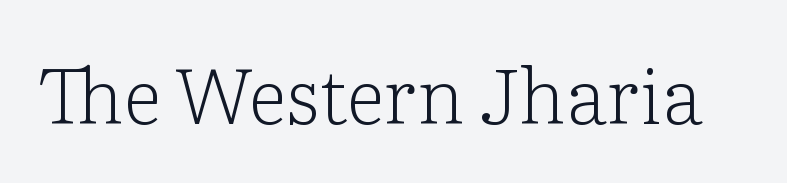
Q: Is the text bold? A: No.
Q: Is the text italic (slanted)? A: No, it is upright.
Q: Is the typeface a serif or a sans-serif typeface? A: Serif.
Q: Is the text underlined? A: No.
Q: Is the spacing between letters normal or unusually wide? A: Normal.
Q: Width (condensed, normal, or wide)? A: Normal.
Q: Stroke contrast? A: Low.
Q: x-height? A: Medium.
Q: Monospaced? A: No.
